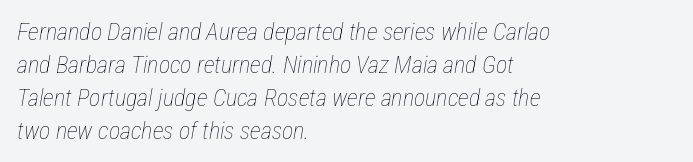
{"italic": "yes", "lean": "right", "slant_degrees": 12, "bold": "no", "underline": "no", "align": "left", "line_spacing": "normal", "line_spacing_ratio": 1.37, "letter_spacing": "normal", "letter_spacing_em": 0.0, "glyph_px": 24}
